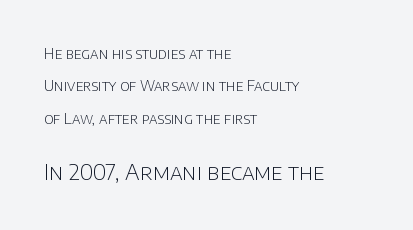
Stems here are at most as thick as an everyday book face. Bigger letters appear in the bottom chunk; the top chunk is reduced. The face used here is rendered with its standard letterfit. How would I describe the line gaps? Wide and relaxed.
